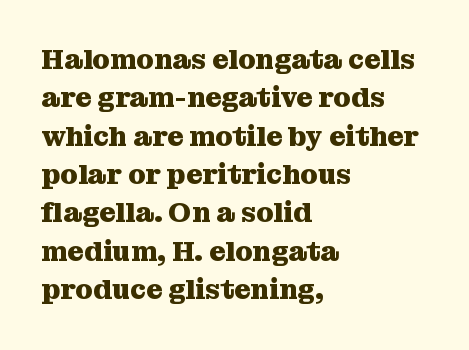
You'd pick this weight for a headline — it's a proper bold. The passage shown is typed in a proportional face where columns would drift. The passage is arranged the way most books set body copy — flush left. These lines were composed using upright roman letters.
